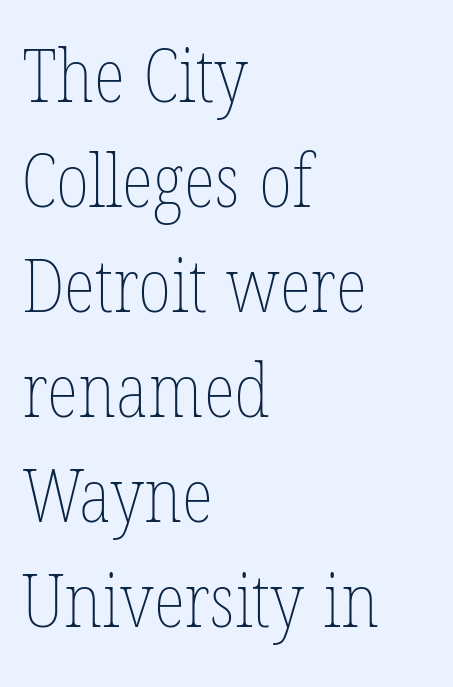
The image shows 74 px thin, condensed type; set left-aligned, normal line spacing (1.42x), normal letter spacing, not underlined; low stroke contrast and a medium x-height.
